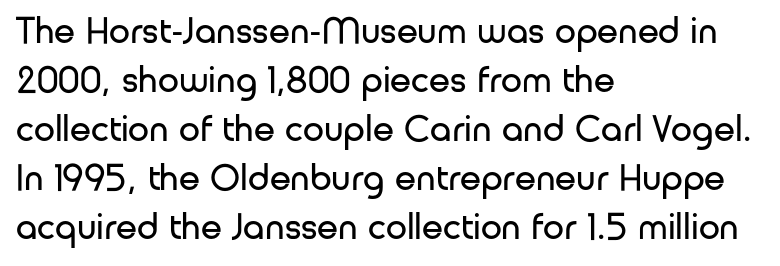
{"serif": "no", "italic": "no", "bold": "no", "weight": "regular", "width": "normal", "stroke_contrast": "low", "x_height": "medium", "monospaced": "no", "underline": "no", "align": "left", "line_spacing": "normal", "line_spacing_ratio": 1.29, "letter_spacing": "normal", "letter_spacing_em": 0.0, "glyph_px": 38}
